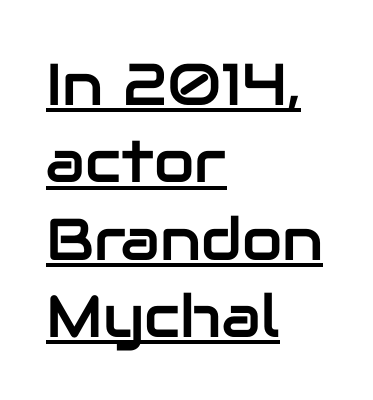
The image shows 59 px sans-serif type, upright; set left-aligned, normal line spacing (1.31x), normal letter spacing, underlined; low stroke contrast and a medium x-height.
